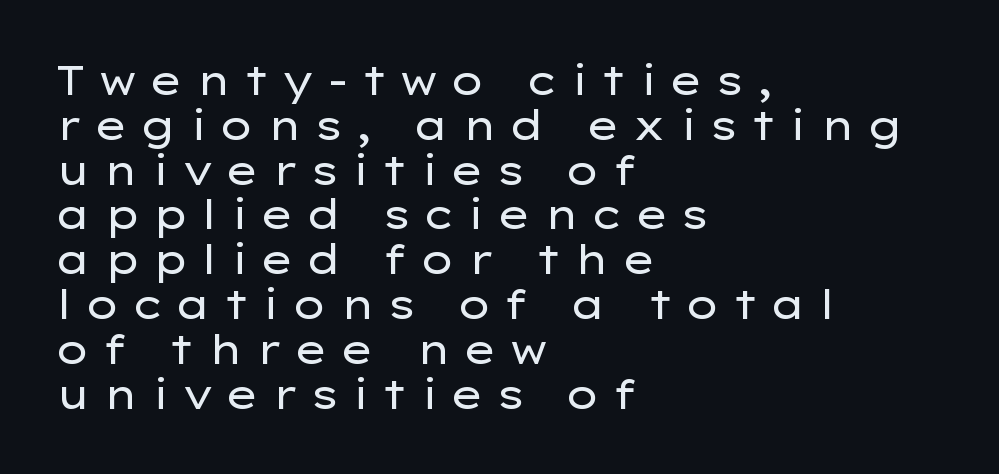
{"serif": "no", "italic": "no", "bold": "no", "weight": "regular", "width": "wide", "stroke_contrast": "low", "x_height": "medium", "monospaced": "no", "underline": "no", "align": "left", "line_spacing": "tight", "line_spacing_ratio": 1.12, "letter_spacing": "wide", "letter_spacing_em": 0.28, "glyph_px": 40}
